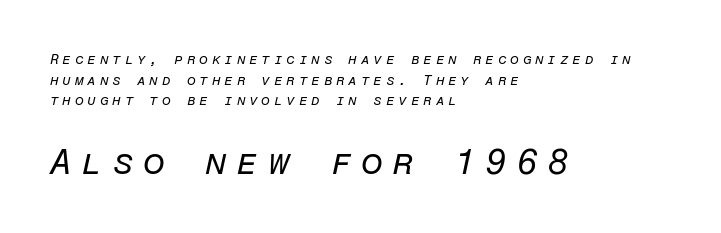
The image shows 35 px regular-weight type, italic (leaning right), monospaced; set left-aligned, normal line spacing (1.47x), unusually wide letter spacing (+0.27 em), not underlined; the second (bottom) block is 2.5x larger; low stroke contrast and a medium x-height.
